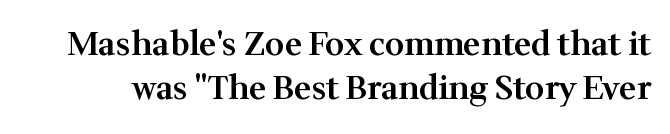
The passage shown is typeset with a serif family. The lines sit at an ordinary, default distance from one another. A clean baseline with only descenders dipping below it. The tracking reads as untouched default to a designer's eye. The font is running at a semibold setting, under full bold. Think of a printed novel: that variable character pitch is what you see here.
